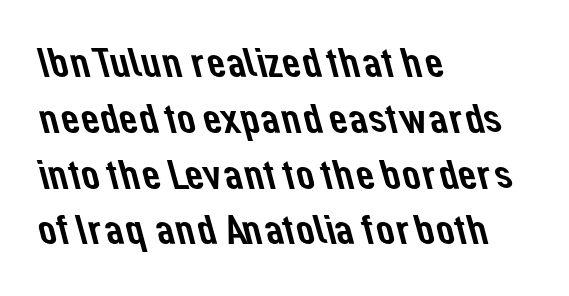
Underline: absent. These lines are set flush left with a ragged right edge. Do the characters align in a grid? No, the font is proportional. Characters follow at the spacing the type designer built in. Each new line begins a customary step beneath the previous one.
